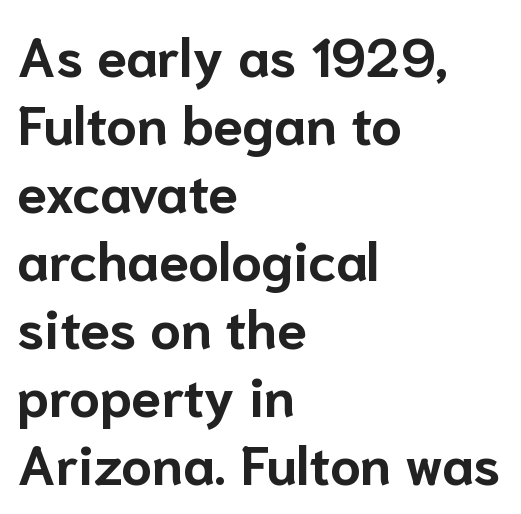
The image shows 54 px bold sans-serif type, upright; set left-aligned, normal line spacing (1.26x), normal letter spacing, not underlined; low stroke contrast and a medium x-height.
